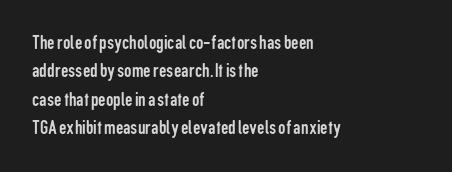
The image shows 21 px text type, upright; set left-aligned, normal line spacing (1.35x), normal letter spacing, not underlined.
